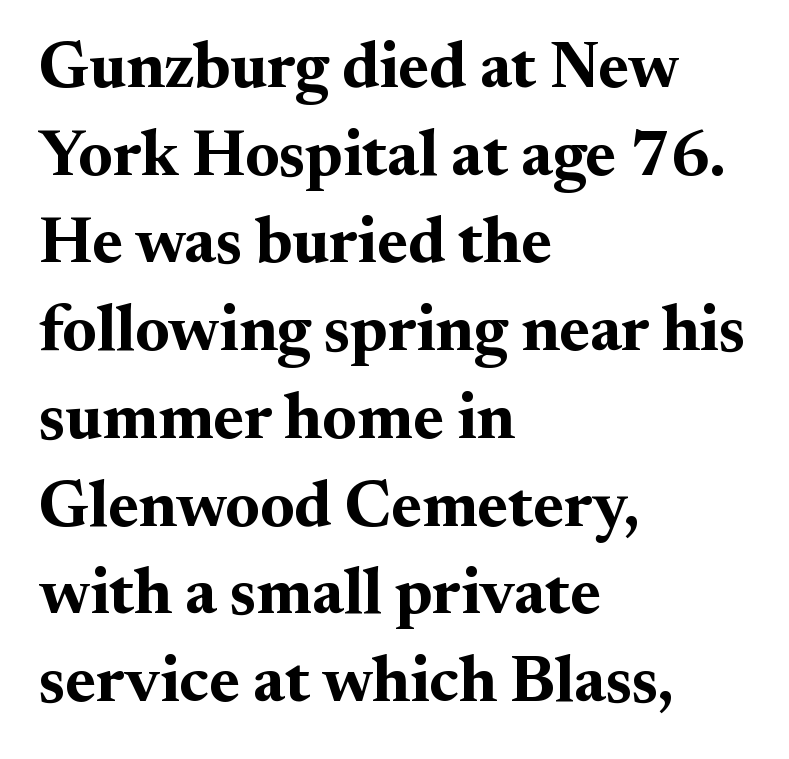
Glyph-to-glyph distance matches everyday printed text. These lines are rendered in a variable-pitch font. Only glyphs here, with clear space below each row. The characters look thick and weighty, a clear bold.
